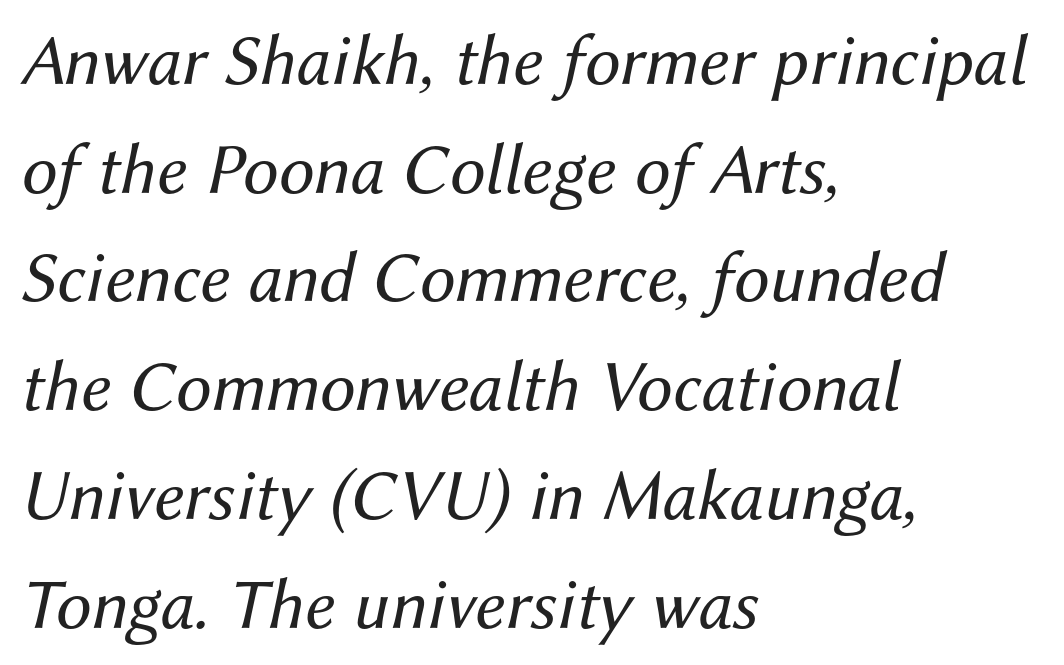
The image shows 72 px regular-weight type, italic (leaning right); set left-aligned, normal line spacing (1.51x), normal letter spacing, not underlined; medium stroke contrast and a medium x-height.
